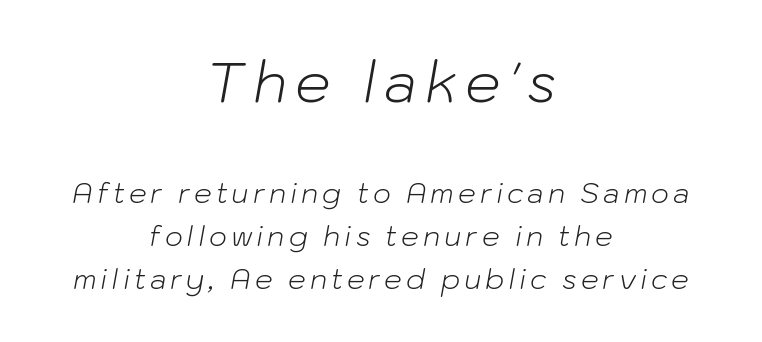
Typesetter's note — upper block bumped up in size, lower block left smaller. The letters advance in unequal steps, a hallmark of proportional type. A typesetter would mark this as italic. Unmarked baselines from the first word to the last. A typesetter would call this leading conventional body-copy spacing.
